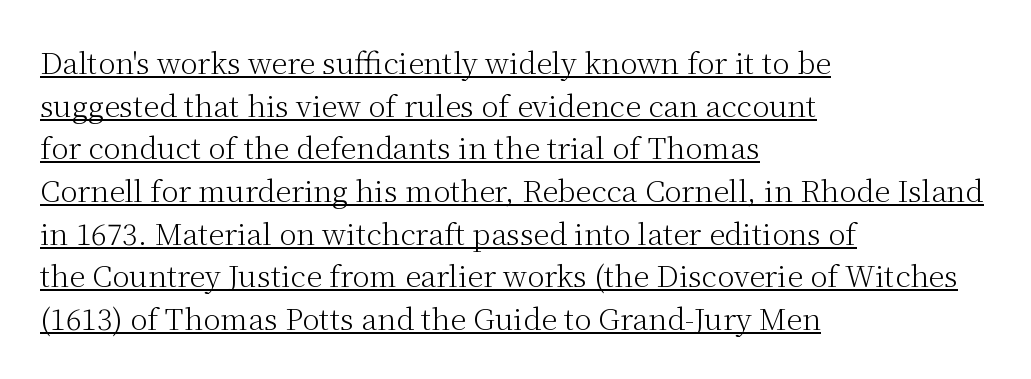
{"serif": "yes", "italic": "no", "bold": "no", "weight": "light", "width": "normal", "stroke_contrast": "medium", "x_height": "medium", "monospaced": "no", "underline": "yes", "align": "left", "line_spacing": "normal", "line_spacing_ratio": 1.47, "letter_spacing": "normal", "letter_spacing_em": 0.0, "glyph_px": 29}
